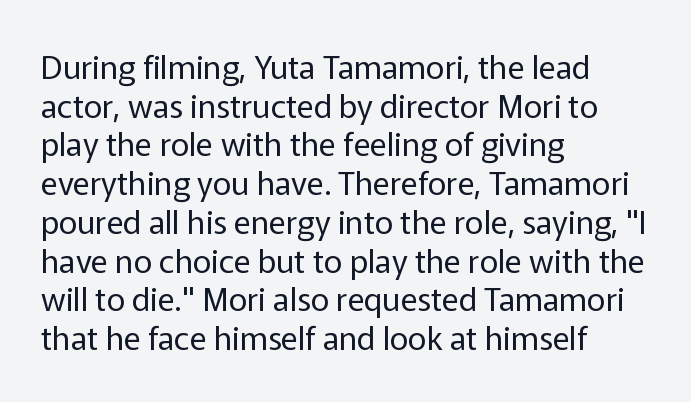
The image shows 32 px regular-weight sans-serif type, upright; set left-aligned, line spacing 1.21x, normal letter spacing, not underlined; low stroke contrast and a medium x-height.
